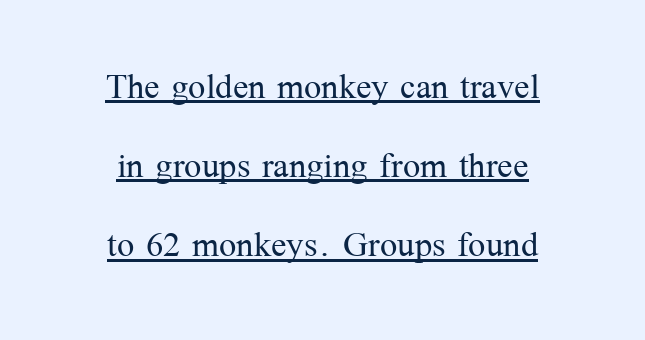
The passage is arranged like a title page — every line centered. The characters display serif detailing at their extremities. The font sits on the lighter half of the weight spectrum, regular included. No extra tracking has been applied to these lines.
